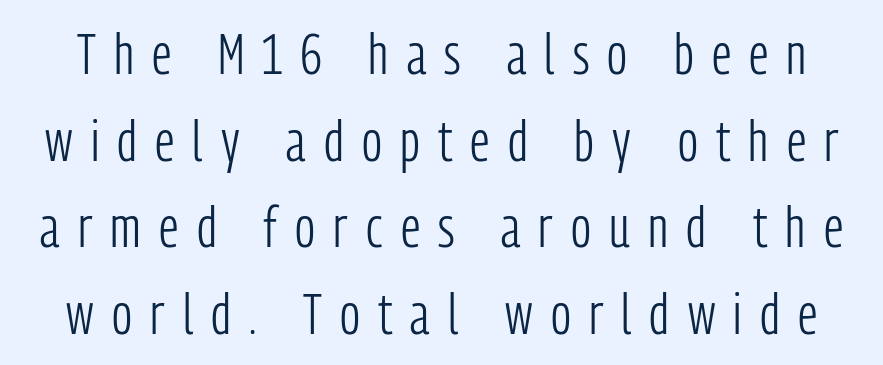
Does the leading feel generous? No, just average. These lines have a slow, spaced-out rhythm from letter to letter. Typographically, this falls in the sans-serif category. Descenders hang freely into open space.
